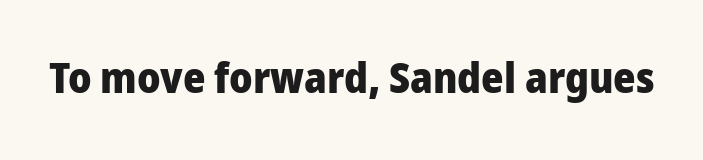
{"serif": "no", "italic": "no", "bold": "yes", "weight": "heavy", "width": "normal", "stroke_contrast": "low", "x_height": "medium", "monospaced": "no", "underline": "no", "letter_spacing": "normal", "letter_spacing_em": 0.0, "glyph_px": 43}
